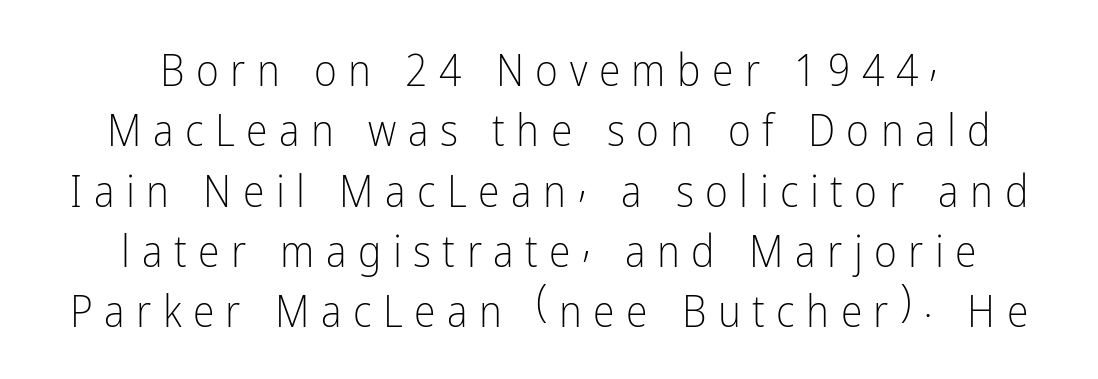
{"serif": "no", "italic": "no", "bold": "no", "weight": "light", "width": "condensed", "stroke_contrast": "low", "x_height": "medium", "monospaced": "no", "underline": "no", "align": "center", "line_spacing": "normal", "line_spacing_ratio": 1.37, "letter_spacing": "wide", "letter_spacing_em": 0.26, "glyph_px": 44}
